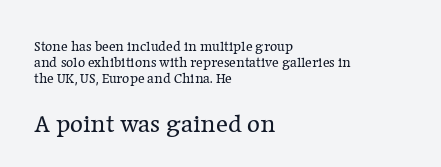
Q: Is the text bold? A: No.
Q: Is the text italic (slanted)? A: No, it is upright.
Q: Is the text underlined? A: No.
Q: How is the paragraph aligned? A: Left-aligned.
Q: Is the spacing between letters normal or unusually wide? A: Normal.
Q: Is the spacing between lines tight, normal or loose? A: Tight.
Q: Which block of text is set in a larger size, the first (top) or the second (bottom)? A: The second (bottom) one.
